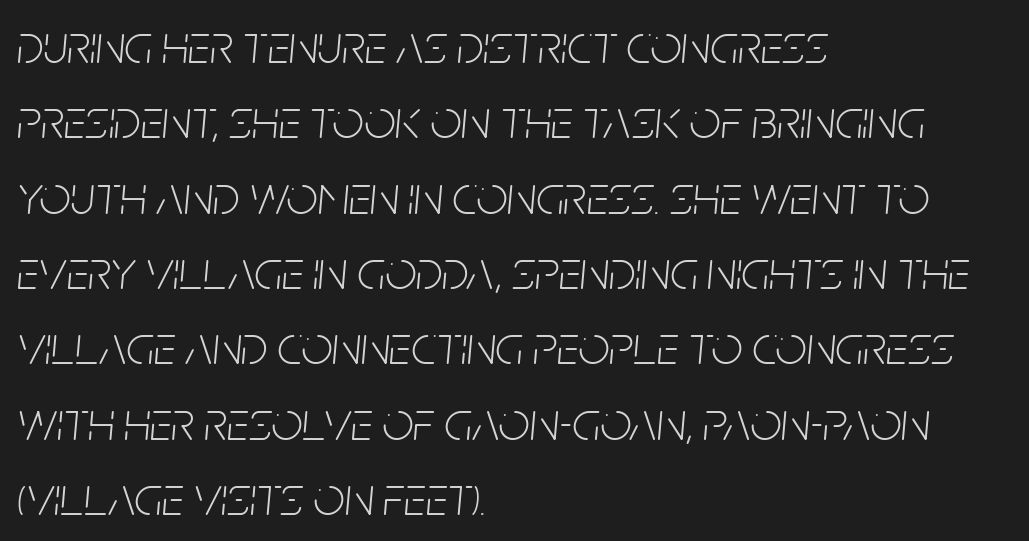
{"italic": "yes", "lean": "right", "slant_degrees": 5, "bold": "no", "weight": "light", "width": "condensed", "stroke_contrast": "low", "x_height": "large", "monospaced": "no", "underline": "no", "align": "left", "line_spacing": "normal", "line_spacing_ratio": 1.37, "letter_spacing": "normal", "letter_spacing_em": 0.0, "glyph_px": 55}
